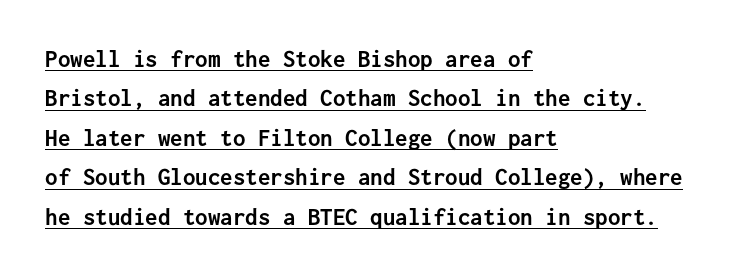
The image shows 25 px bold type, upright; set left-aligned, normal line spacing (1.58x), normal letter spacing, underlined.
